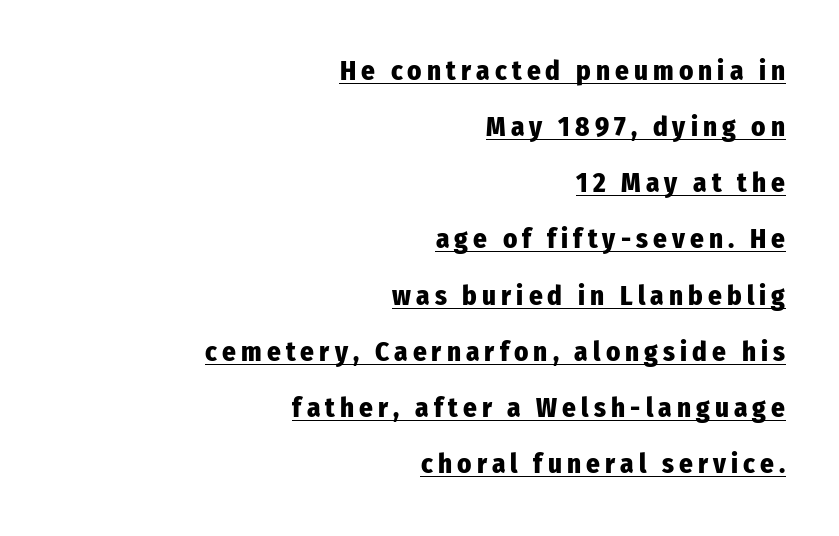
The image shows 27 px bold type, upright; set right-aligned, loose line spacing (2.08x), underlined.
